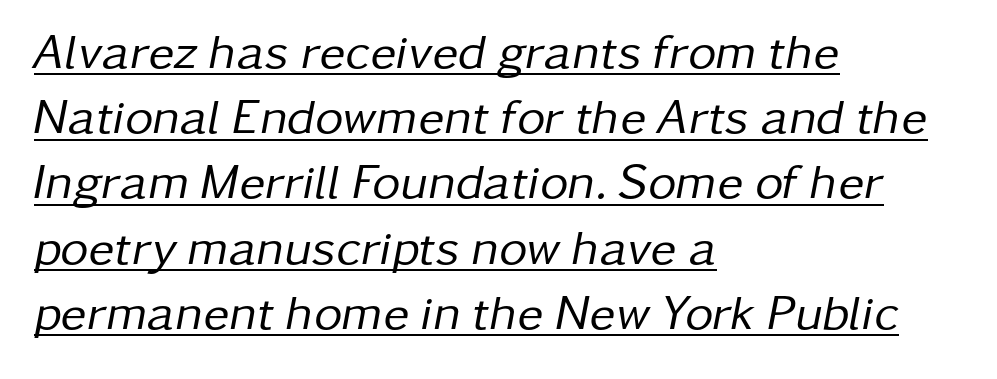
The image shows 49 px regular-weight type, italic (leaning right); set left-aligned, normal line spacing (1.33x), normal letter spacing, underlined; low stroke contrast and a medium x-height.
